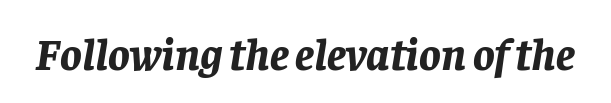
Q: Is the text bold? A: Yes.
Q: Is the text italic (slanted)? A: Yes, it leans right by about 8 degrees.
Q: Is the text underlined? A: No.
Q: Is the spacing between letters normal or unusually wide? A: Normal.
Q: Width (condensed, normal, or wide)? A: Normal.
Q: Stroke contrast? A: Low.
Q: x-height? A: Large.
Q: Monospaced? A: No.
